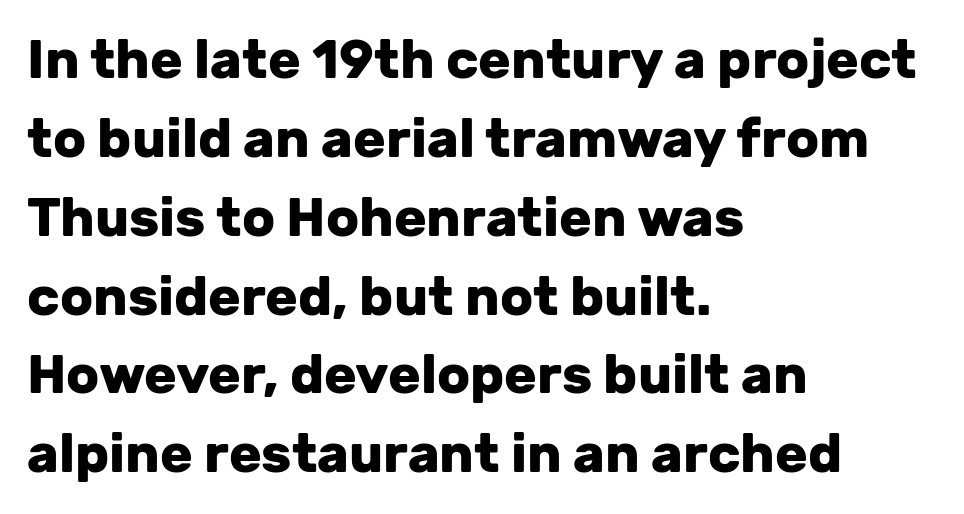
Teacher's note: observe the even left margin — that is flush-left alignment. Tracking value appears to be zero — textbook default spacing. The area under the type is left untouched. Bold? Absolutely — the strokes are thick and heavy. If you measured baseline to baseline, you'd find a middling distance.
